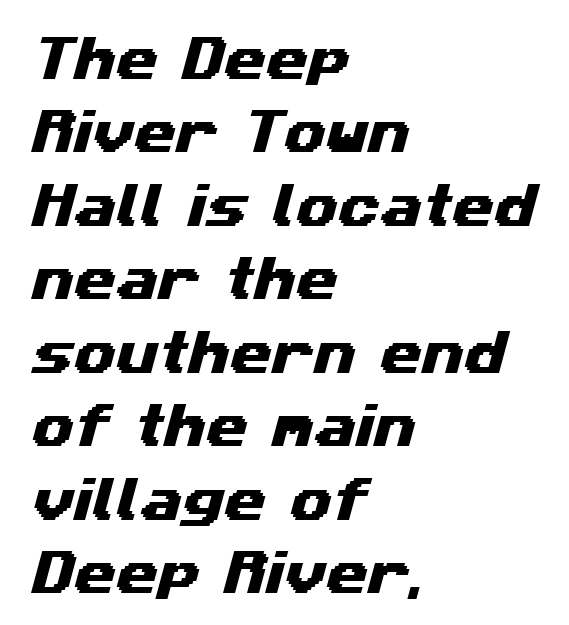
The image shows 48 px wide sans-serif type; set left-aligned, normal line spacing (1.53x), normal letter spacing, not underlined; medium stroke contrast and a medium x-height.
